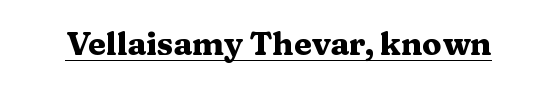
{"serif": "yes", "italic": "no", "bold": "yes", "weight": "heavy", "width": "wide", "stroke_contrast": "medium", "x_height": "medium", "monospaced": "no", "underline": "yes", "letter_spacing": "normal", "letter_spacing_em": 0.0, "glyph_px": 32}
